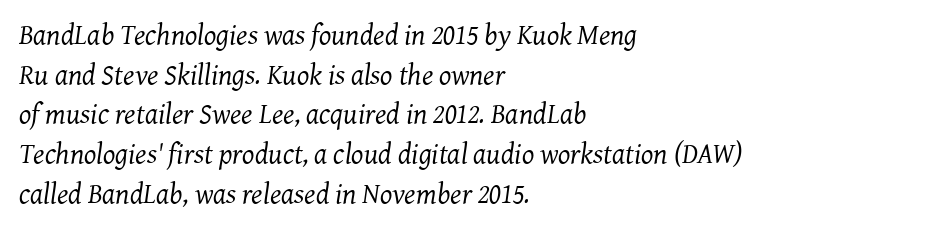
The image shows 29 px regular-weight serif type, italic (leaning right); set left-aligned, normal line spacing (1.37x), normal letter spacing, not underlined; medium stroke contrast and a medium x-height.
